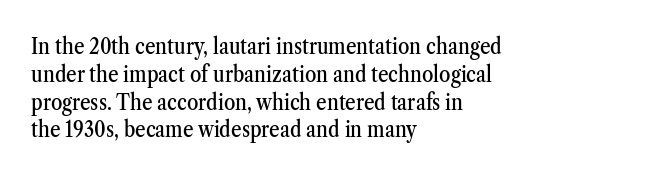
Q: Is the text italic (slanted)? A: No, it is upright.
Q: Is the text underlined? A: No.
Q: How is the paragraph aligned? A: Left-aligned.
Q: Is the spacing between letters normal or unusually wide? A: Normal.
